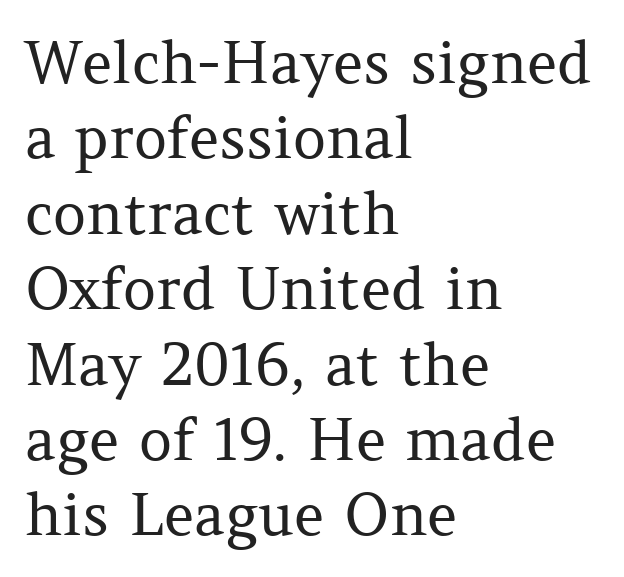
The passage is arranged the way most books set body copy — flush left. This is not heavy type; no bold has been used. Short note: letters normally spaced. No italicization has been applied; the sample stays upright.
